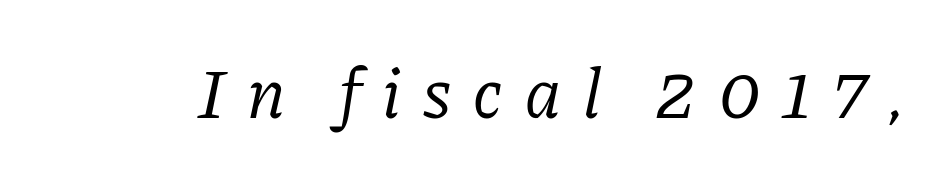
The typeface has the unassuming heft of standard copy or less. Character widths vary here, with narrow letters taking less room than wide ones. Students, note that the glyphs here are deliberately spaced far apart. The typography opts for an oblique posture over an upright one. The type family on display is of the serif kind. Rule under the text: the space is simply empty.
